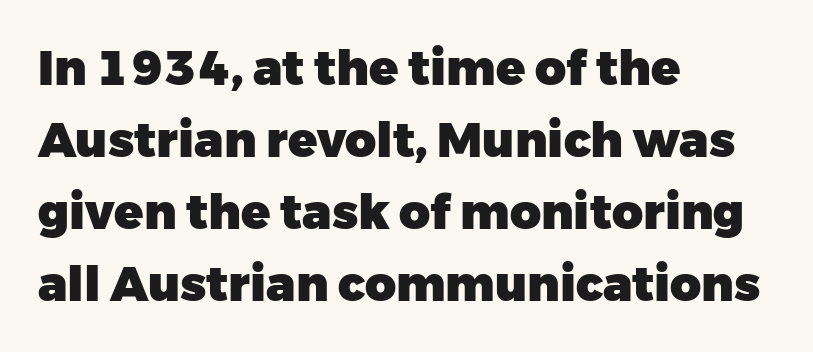
A bare baseline throughout the passage. Observe the ordinary spacing: letters are neighbours, not strangers. No feet cap the strokes, marking this as sans-serif type. Posture: upright roman. Regular leading. Note the varied advance widths — an 'i' is clearly narrower than an 'm'.
